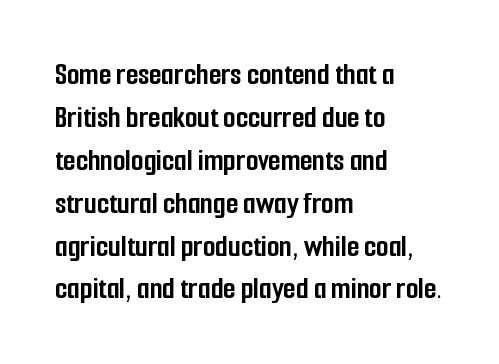
{"serif": "no", "italic": "no", "bold": "yes", "weight": "semibold", "width": "condensed", "stroke_contrast": "low", "x_height": "medium", "monospaced": "no", "underline": "no", "align": "left", "line_spacing": "normal", "line_spacing_ratio": 1.34, "letter_spacing": "normal", "letter_spacing_em": 0.0, "glyph_px": 32}
